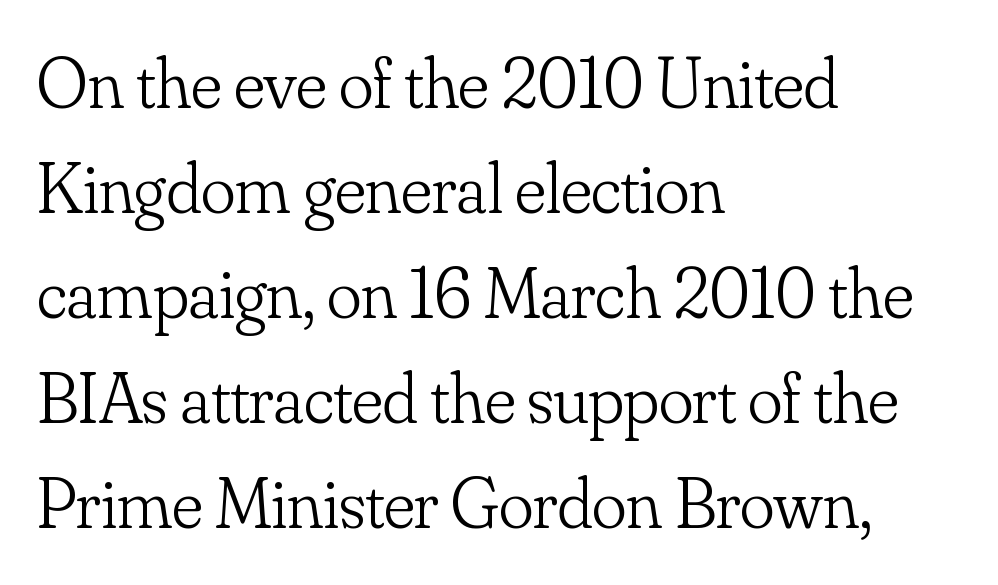
Leading matches the norm, producing a regular column. Proportional: the letters do not fall into vertical columns. Short and long lines alike share a common starting point at left. Style check: upright. Examine the stroke ends and you'll spot serifs. Bare-footed words on every line.
